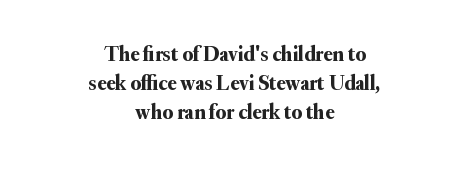
Q: Is the text italic (slanted)? A: No, it is upright.
Q: Is the text underlined? A: No.
Q: How is the paragraph aligned? A: Centered.
Q: Is the spacing between letters normal or unusually wide? A: Normal.
Q: Is the spacing between lines tight, normal or loose? A: Normal.
